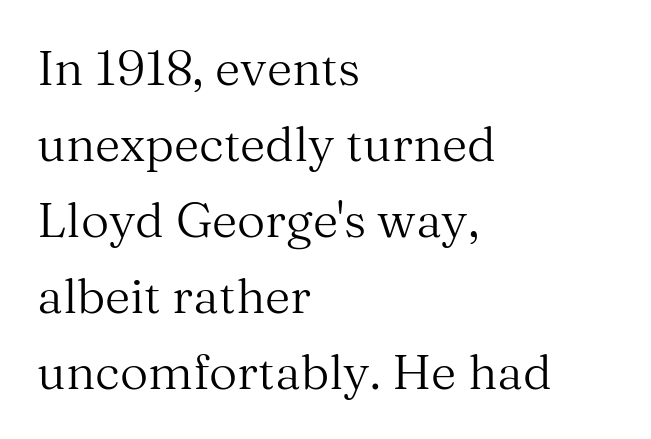
{"serif": "yes", "italic": "no", "bold": "no", "weight": "regular", "width": "normal", "stroke_contrast": "medium", "x_height": "medium", "monospaced": "no", "underline": "no", "align": "left", "line_spacing": "normal", "line_spacing_ratio": 1.55, "letter_spacing": "normal", "letter_spacing_em": 0.0, "glyph_px": 49}
